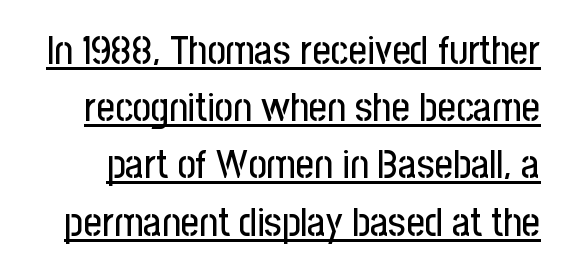
The image shows 40 px condensed sans-serif type, upright; set normal line spacing (1.43x), normal letter spacing, underlined; low stroke contrast and a medium x-height.
